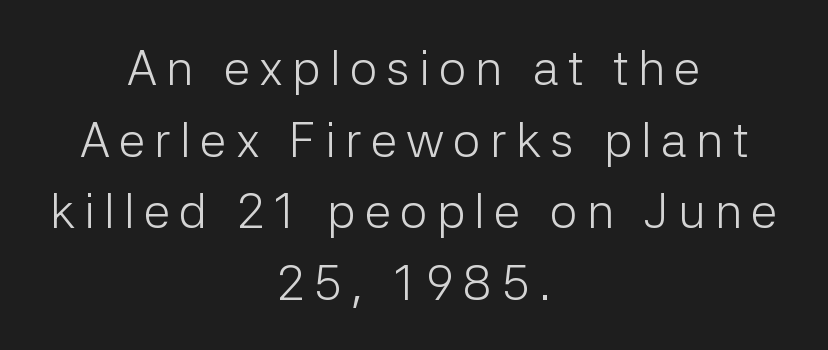
Q: Is the text bold? A: No.
Q: Is the text italic (slanted)? A: No, it is upright.
Q: Is the typeface a serif or a sans-serif typeface? A: Sans-serif.
Q: Is the text underlined? A: No.
Q: How is the paragraph aligned? A: Centered.
Q: Is the spacing between lines tight, normal or loose? A: Normal.
Q: Width (condensed, normal, or wide)? A: Normal.
Q: Stroke contrast? A: Low.
Q: x-height? A: Medium.
Q: Monospaced? A: No.
